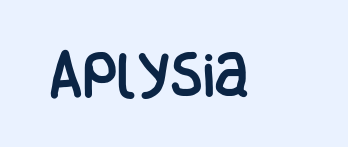
Here the designer chose a conventional face with non-uniform glyph widths. Quick note: not italic, upright. Letterform terminals end flat and unadorned throughout the passage. Has an underline been added? It has not. Honestly, the letter spacing is just normal — you wouldn't notice it.
